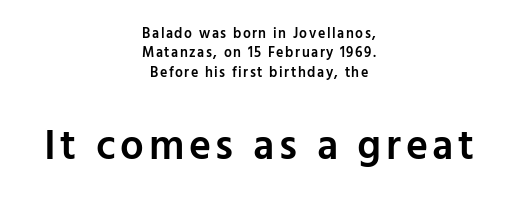
{"serif": "no", "italic": "no", "bold": "semi", "weight": "semibold", "width": "normal", "stroke_contrast": "low", "x_height": "medium", "monospaced": "no", "underline": "no", "align": "center", "line_spacing": "normal", "line_spacing_ratio": 1.39, "larger_block": "second", "size_ratio": 3.0, "glyph_px": 42}
